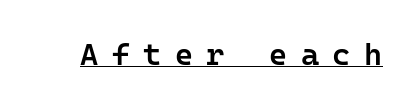
Think of a typewriter: that constant character pitch is what you see here. Underline: present. Posture: straight, roman, zero tilt. I'd call this a sans setting — the letters go barefoot. Strokes here are thickened, but only to semibold level.
